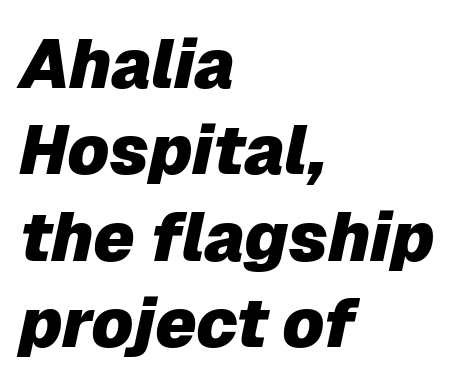
Q: Is the text bold? A: Yes.
Q: Is the text italic (slanted)? A: Yes, it leans right by about 12 degrees.
Q: Is the text underlined? A: No.
Q: How is the paragraph aligned? A: Left-aligned.
Q: Is the spacing between letters normal or unusually wide? A: Normal.
Q: Is the spacing between lines tight, normal or loose? A: Normal.
Q: Width (condensed, normal, or wide)? A: Normal.
Q: Stroke contrast? A: Low.
Q: x-height? A: Medium.
Q: Monospaced? A: No.
